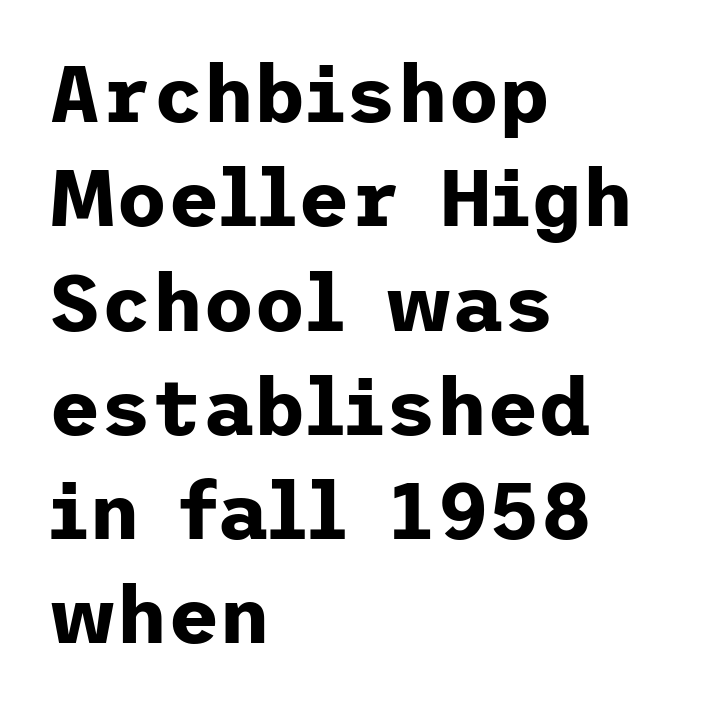
{"serif": "no", "italic": "no", "bold": "yes", "weight": "bold", "width": "normal", "stroke_contrast": "low", "x_height": "medium", "underline": "no", "align": "left", "line_spacing": "normal", "line_spacing_ratio": 1.32, "letter_spacing": "normal", "letter_spacing_em": 0.0, "glyph_px": 79}
